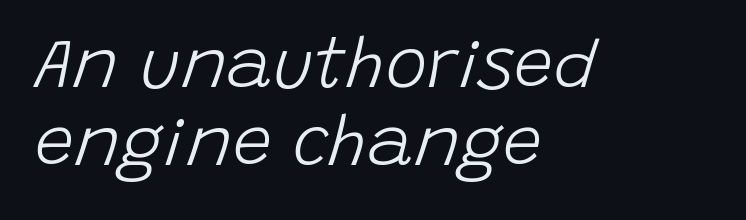
{"italic": "yes", "lean": "right", "slant_degrees": 15, "bold": "no", "weight": "light", "width": "normal", "stroke_contrast": "low", "x_height": "large", "monospaced": "no", "underline": "no", "align": "left", "line_spacing": "tight", "line_spacing_ratio": 1.12, "letter_spacing": "normal", "letter_spacing_em": 0.0, "glyph_px": 70}
